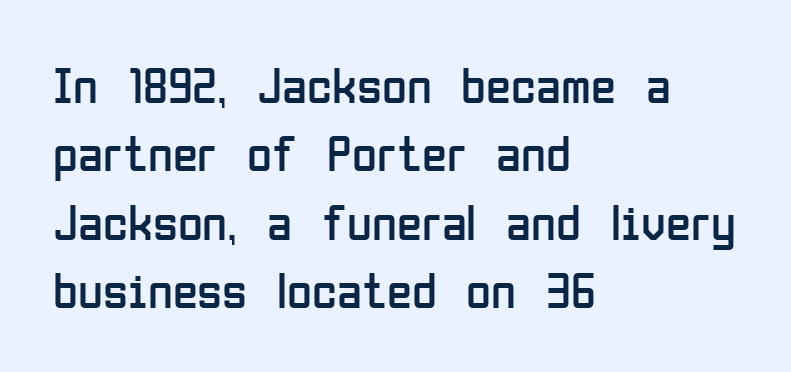
{"serif": "no", "italic": "no", "bold": "no", "weight": "regular", "width": "condensed", "stroke_contrast": "low", "x_height": "medium", "monospaced": "no", "underline": "no", "align": "left", "line_spacing": "normal", "line_spacing_ratio": 1.34, "letter_spacing": "normal", "letter_spacing_em": 0.0, "glyph_px": 51}
